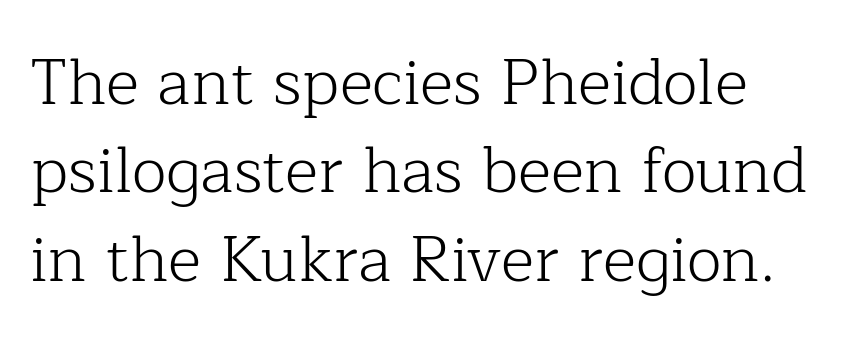
The image shows 64 px light serif type, upright; set left-aligned, normal line spacing (1.38x), normal letter spacing, not underlined; low stroke contrast and a medium x-height.
